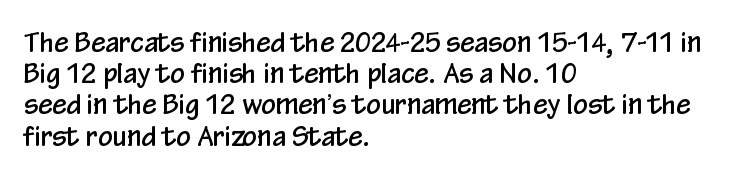
The image shows 26 px text type, upright; set left-aligned, line spacing 1.2x, normal letter spacing, not underlined.
